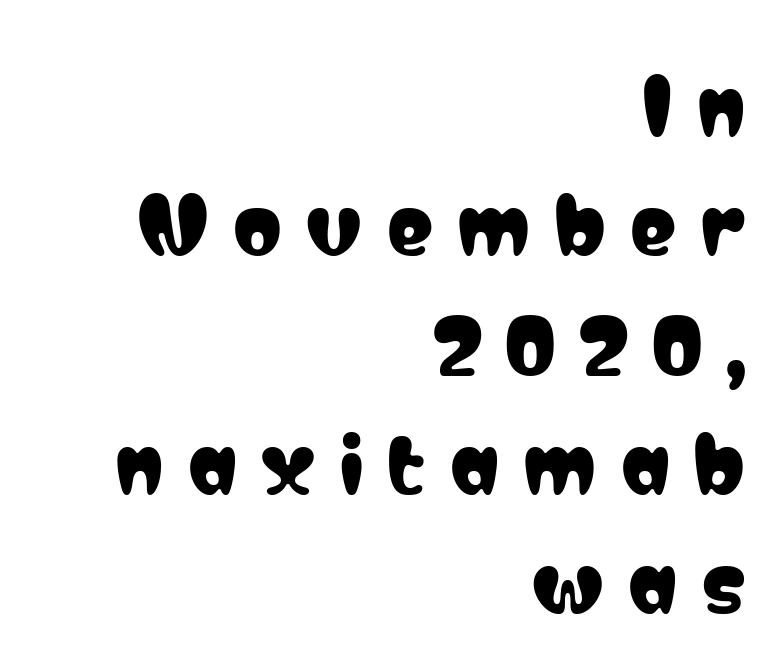
Q: Is the text italic (slanted)? A: No, it is upright.
Q: Is the typeface a serif or a sans-serif typeface? A: Sans-serif.
Q: Is the text underlined? A: No.
Q: How is the paragraph aligned? A: Right-aligned.
Q: Is the spacing between letters normal or unusually wide? A: Unusually wide.
Q: Is the spacing between lines tight, normal or loose? A: Normal.
Q: Width (condensed, normal, or wide)? A: Condensed.
Q: Stroke contrast? A: Low.
Q: x-height? A: Medium.
Q: Monospaced? A: No.
